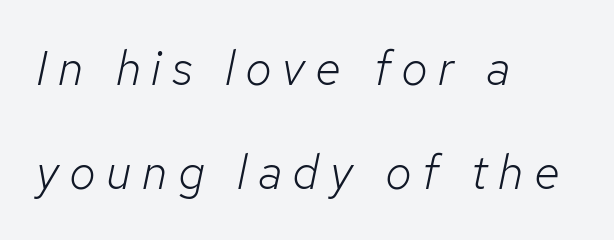
{"italic": "yes", "lean": "right", "slant_degrees": 12, "bold": "no", "weight": "light", "width": "normal", "stroke_contrast": "low", "x_height": "medium", "monospaced": "no", "underline": "no", "align": "left", "line_spacing": "loose", "line_spacing_ratio": 2.16, "letter_spacing": "wide", "letter_spacing_em": 0.22, "glyph_px": 48}
